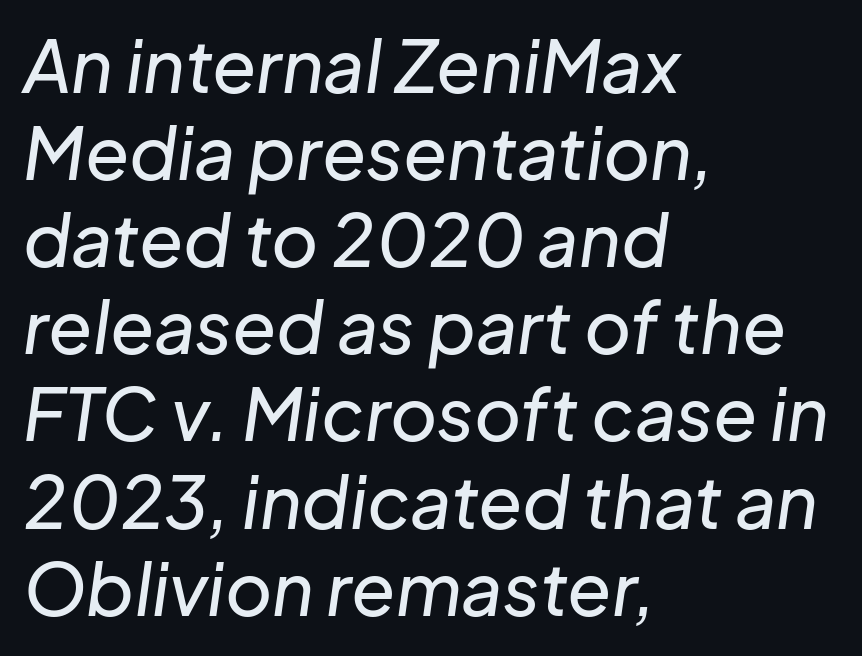
Does extra space separate the letters? No, they use regular spacing. The lines are quadded left. The foot of each line stays bare and open. Varying glyph widths throughout — classic text-font behaviour.
